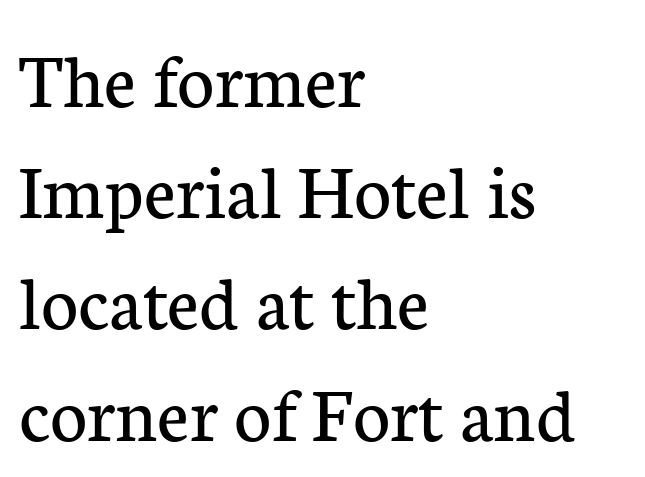
The image shows 80 px regular-weight serif type, upright; set left-aligned, normal line spacing (1.39x), normal letter spacing, not underlined; low stroke contrast and a medium x-height.
